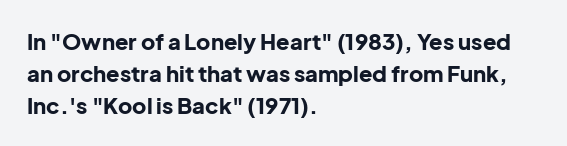
Students, observe: this is what conventionally led text looks like. Ascenders rise straight up at ninety degrees. Pretty heavy lettering here — definitely bold. The words here are not underlined.
